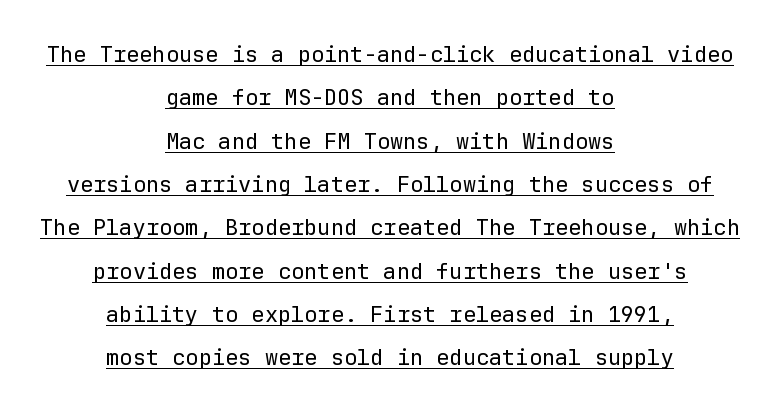
{"italic": "no", "bold": "no", "underline": "yes", "align": "center", "line_spacing": "loose", "line_spacing_ratio": 1.97, "letter_spacing": "normal", "letter_spacing_em": 0.0, "glyph_px": 22}
